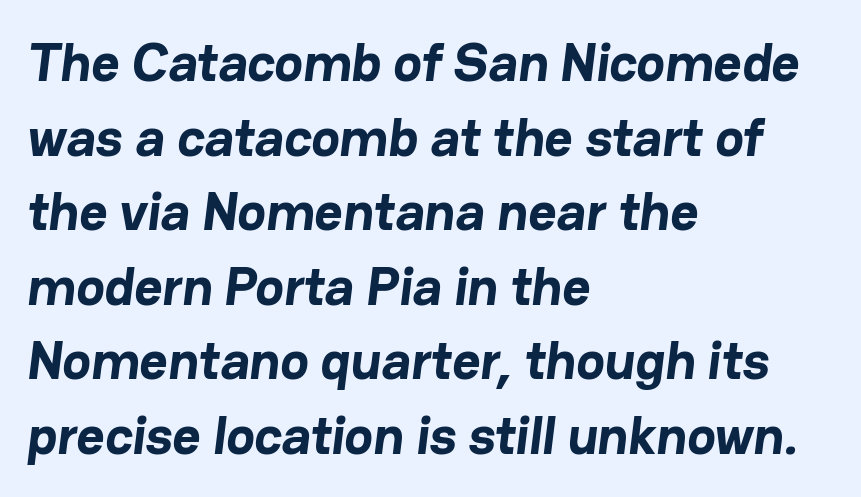
Q: Is the text bold? A: Yes.
Q: Is the typeface a serif or a sans-serif typeface? A: Sans-serif.
Q: Is the text underlined? A: No.
Q: How is the paragraph aligned? A: Left-aligned.
Q: Is the spacing between letters normal or unusually wide? A: Normal.
Q: Is the spacing between lines tight, normal or loose? A: Normal.
Q: Width (condensed, normal, or wide)? A: Normal.
Q: Stroke contrast? A: Low.
Q: x-height? A: Medium.
Q: Monospaced? A: No.
